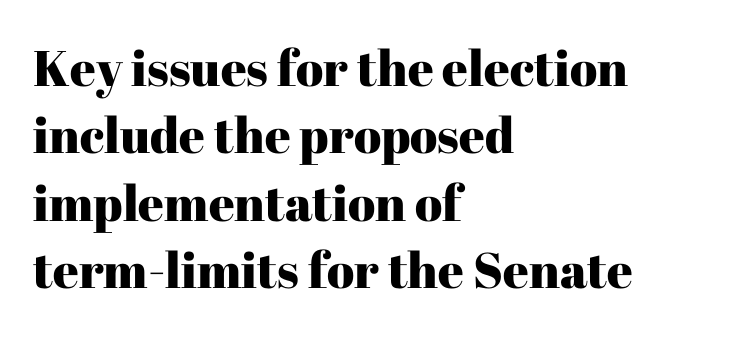
Q: Is the text italic (slanted)? A: No, it is upright.
Q: Is the typeface a serif or a sans-serif typeface? A: Serif.
Q: Is the text underlined? A: No.
Q: How is the paragraph aligned? A: Left-aligned.
Q: Is the spacing between letters normal or unusually wide? A: Normal.
Q: Is the spacing between lines tight, normal or loose? A: Normal.
Q: Width (condensed, normal, or wide)? A: Normal.
Q: Stroke contrast? A: High.
Q: x-height? A: Medium.
Q: Monospaced? A: No.
